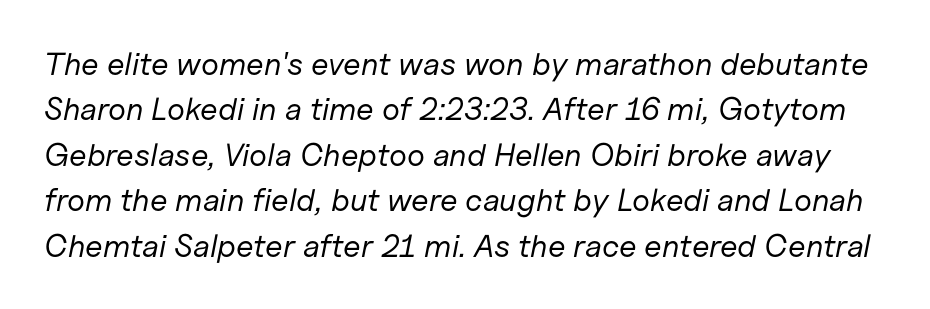
The image shows 32 px regular-weight type, italic (leaning right); set normal line spacing (1.42x), normal letter spacing, not underlined; low stroke contrast and a medium x-height.
